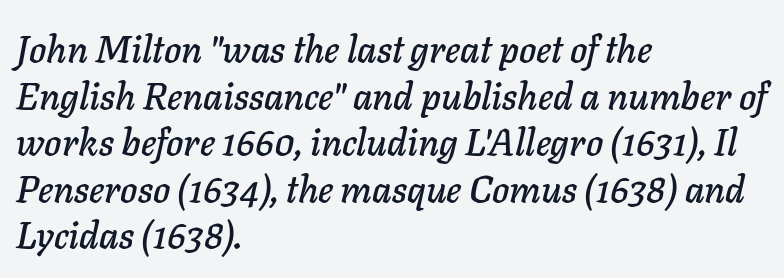
The image shows 37 px text type, italic (leaning right); set left-aligned, normal line spacing (1.26x), normal letter spacing, not underlined; low stroke contrast and a medium x-height.
